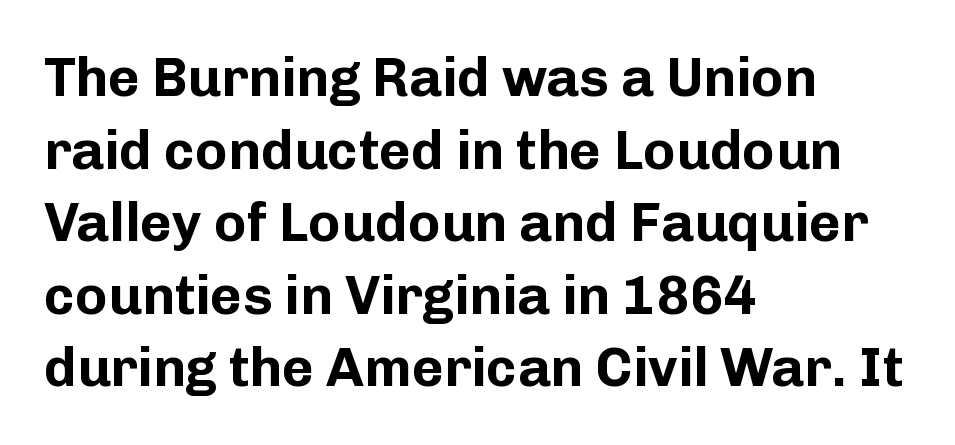
The image shows 55 px bold sans-serif type, upright; set left-aligned, normal line spacing (1.32x), normal letter spacing, not underlined; low stroke contrast and a medium x-height.
